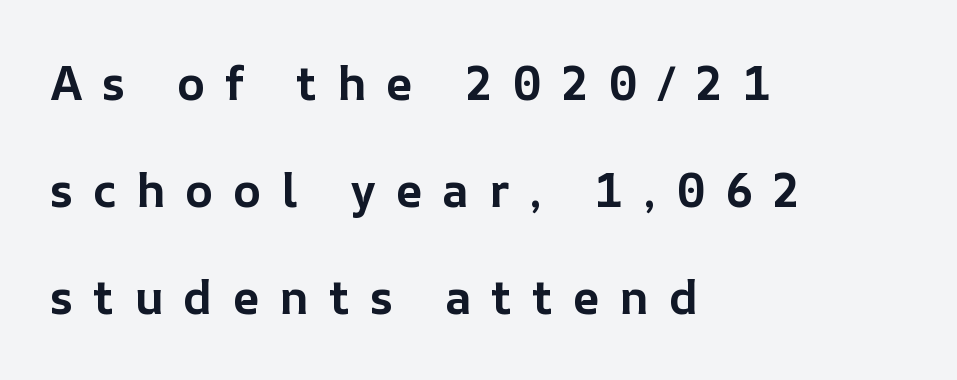
{"italic": "no", "bold": "yes", "weight": "bold", "width": "normal", "stroke_contrast": "low", "x_height": "medium", "monospaced": "no", "underline": "no", "align": "left", "line_spacing": "loose", "line_spacing_ratio": 2.28, "letter_spacing": "wide", "letter_spacing_em": 0.42, "glyph_px": 47}
